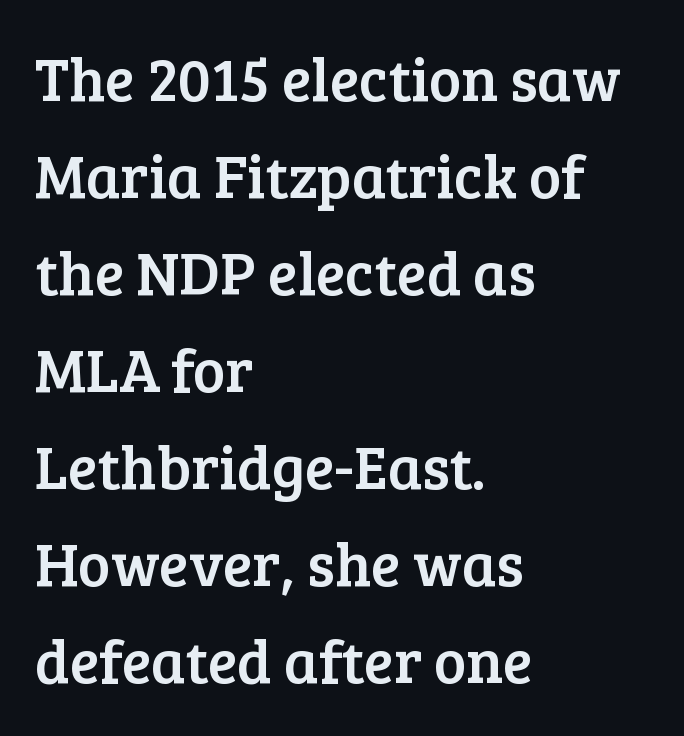
{"serif": "yes", "italic": "no", "width": "normal", "stroke_contrast": "low", "x_height": "medium", "monospaced": "no", "underline": "no", "align": "left", "line_spacing": "normal", "line_spacing_ratio": 1.59, "letter_spacing": "normal", "letter_spacing_em": 0.0, "glyph_px": 61}
